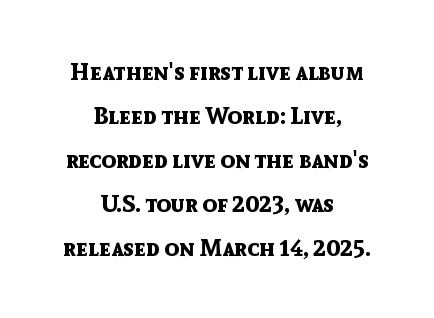
The image shows 24 px bold type, upright; set centered, line spacing 1.83x, normal letter spacing, not underlined.
